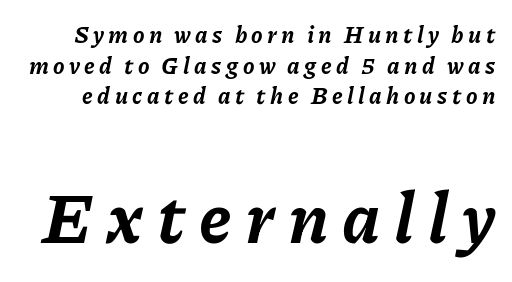
Q: Is the text bold? A: Yes.
Q: Is the text italic (slanted)? A: Yes, it leans right by about 11 degrees.
Q: Is the text underlined? A: No.
Q: Is the spacing between lines tight, normal or loose? A: Normal.
Q: Which block of text is set in a larger size, the first (top) or the second (bottom)? A: The second (bottom) one.
Q: Width (condensed, normal, or wide)? A: Normal.
Q: Stroke contrast? A: Low.
Q: x-height? A: Medium.
Q: Monospaced? A: No.
